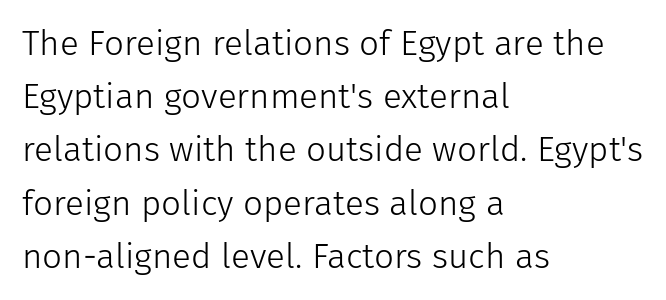
Q: Is the text bold? A: No.
Q: Is the text italic (slanted)? A: No, it is upright.
Q: Is the typeface a serif or a sans-serif typeface? A: Sans-serif.
Q: Is the text underlined? A: No.
Q: How is the paragraph aligned? A: Left-aligned.
Q: Is the spacing between letters normal or unusually wide? A: Normal.
Q: Is the spacing between lines tight, normal or loose? A: Normal.
Q: Width (condensed, normal, or wide)? A: Normal.
Q: Stroke contrast? A: Low.
Q: x-height? A: Medium.
Q: Monospaced? A: No.
